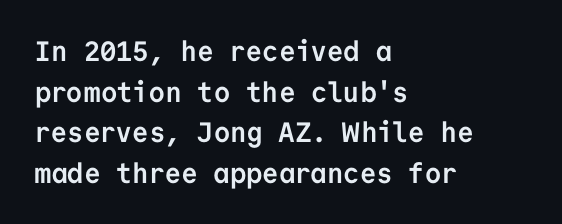
Q: Is the text bold? A: Yes.
Q: Is the text italic (slanted)? A: No, it is upright.
Q: Is the typeface a serif or a sans-serif typeface? A: Sans-serif.
Q: Is the text underlined? A: No.
Q: How is the paragraph aligned? A: Left-aligned.
Q: Is the spacing between letters normal or unusually wide? A: Normal.
Q: Is the spacing between lines tight, normal or loose? A: Normal.
Q: Width (condensed, normal, or wide)? A: Normal.
Q: Stroke contrast? A: Low.
Q: x-height? A: Medium.
Q: Monospaced? A: Yes.
